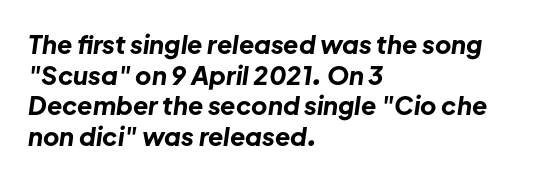
The image shows 25 px bold type, italic (leaning right); set left-aligned, line spacing 1.23x, normal letter spacing, not underlined.
